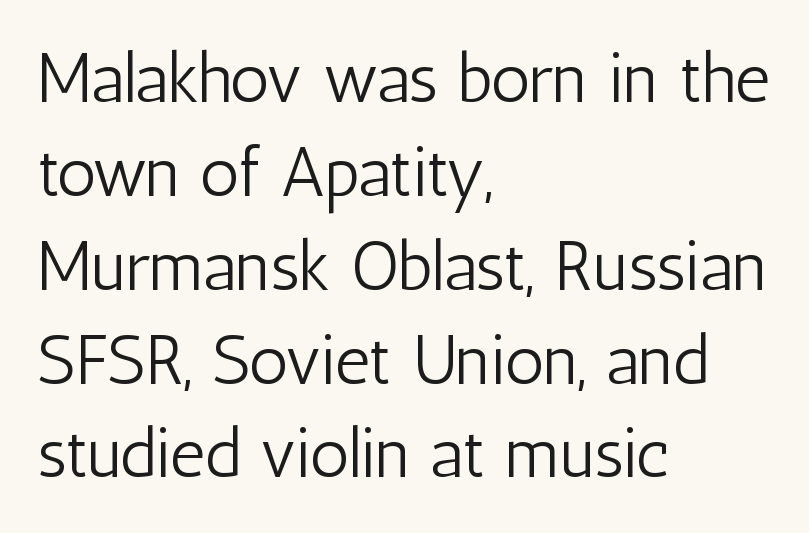
The rows are spaced the way most documents space them. Style check: upright. The typeface chosen for these lines omits serifs. The space directly below the letters is spotless.
